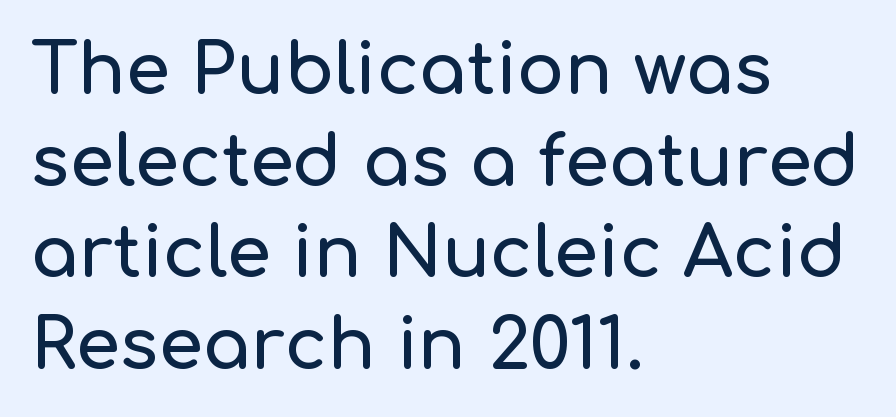
Italic: no, the glyphs are upright roman. Spacing between characters is what you'd get straight out of the box. Each letter's strokes conclude bluntly, with no projecting serifs. How would I describe the line gaps? Plain and ordinary.
